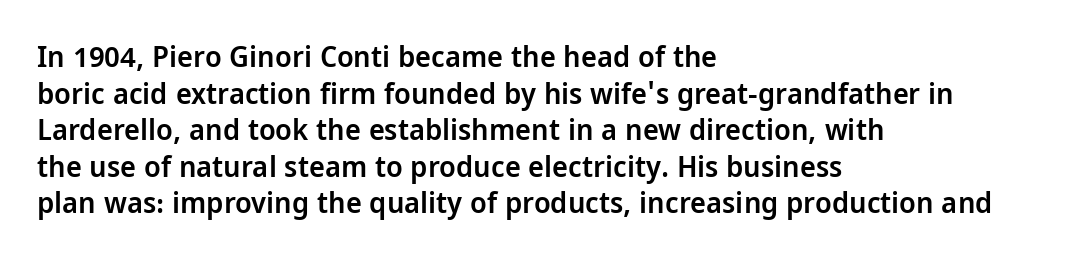
Q: Is the text bold? A: Semi-bold.
Q: Is the text italic (slanted)? A: No, it is upright.
Q: Is the typeface a serif or a sans-serif typeface? A: Sans-serif.
Q: Is the text underlined? A: No.
Q: How is the paragraph aligned? A: Left-aligned.
Q: Is the spacing between letters normal or unusually wide? A: Normal.
Q: Width (condensed, normal, or wide)? A: Condensed.
Q: Stroke contrast? A: Low.
Q: x-height? A: Large.
Q: Monospaced? A: No.
